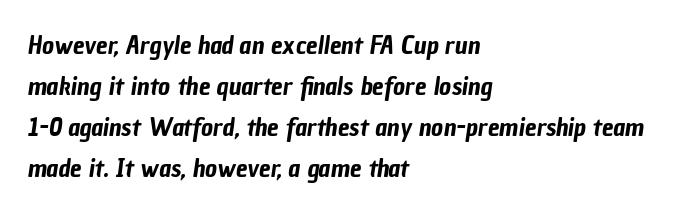
The image shows 26 px text type; set left-aligned, normal line spacing (1.58x), normal letter spacing, not underlined.
